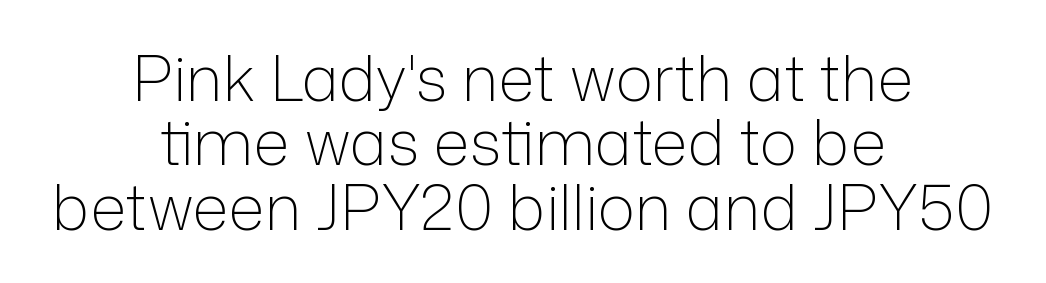
The rendering positions every line midway between the sides. The baseline area is clear. The strokes are not fattened; the text isn't bold. Honestly, the letter spacing is just normal — you wouldn't notice it. Typographically, this falls in the sans-serif category. The specimen reads as upright at a glance.
